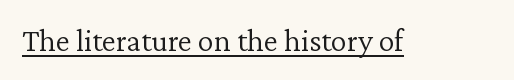
The image shows 32 px light serif type, upright; set normal letter spacing, underlined; low stroke contrast and a medium x-height.
